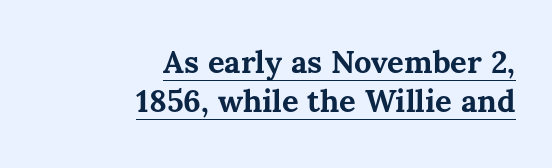
{"italic": "no", "bold": "yes", "weight": "bold", "width": "normal", "stroke_contrast": "medium", "x_height": "medium", "monospaced": "no", "underline": "yes", "align": "right", "line_spacing": "normal", "line_spacing_ratio": 1.25, "letter_spacing": "normal", "letter_spacing_em": 0.0, "glyph_px": 31}
